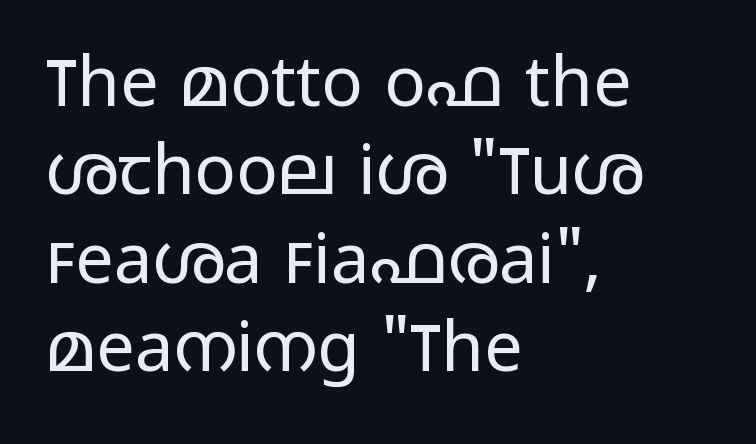
Regarding leading, the lines here are spaced in the standard way. Which margin do the lines hug? The left one — the right edge is uneven. Grotesque or geometric, the face here clearly has no serifs. This reads as an unemphasized weight, regular at the heaviest. Italic? Not at all — the glyphs are vertical. Proportional: the letters do not fall into vertical columns.
